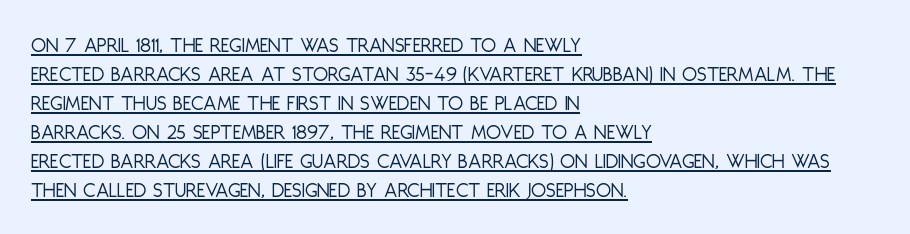
The image shows 22 px text type, upright; set left-aligned, normal line spacing (1.32x), normal letter spacing, underlined.
